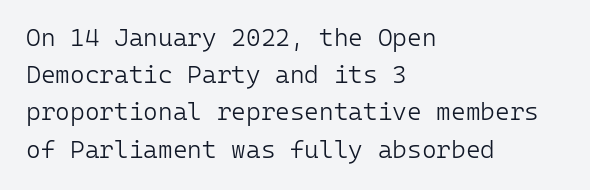
Each new line begins a customary step beneath the previous one. In CSS terms this would be text-align: left. Every character sits straight up, as roman type does. Inter-character spacing is left at the font's built-in metrics.
